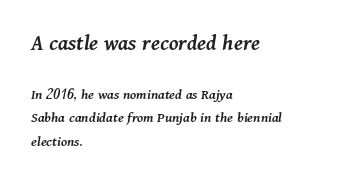
The image shows 23 px text type, italic (leaning right); set left-aligned, normal line spacing (1.58x), normal letter spacing, not underlined; the first (top) block is 1.53x larger.
